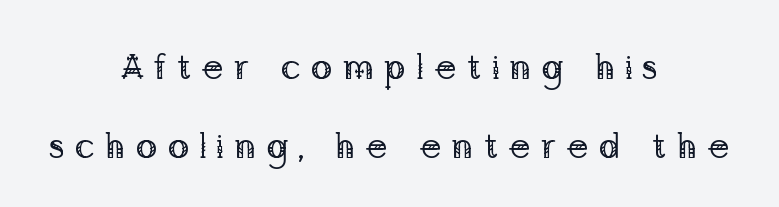
Q: Is the text bold? A: No.
Q: Is the text italic (slanted)? A: No, it is upright.
Q: Is the typeface a serif or a sans-serif typeface? A: Serif.
Q: Is the text underlined? A: No.
Q: How is the paragraph aligned? A: Centered.
Q: Is the spacing between letters normal or unusually wide? A: Unusually wide.
Q: Is the spacing between lines tight, normal or loose? A: Loose.
Q: Width (condensed, normal, or wide)? A: Normal.
Q: Stroke contrast? A: Low.
Q: x-height? A: Medium.
Q: Monospaced? A: No.
